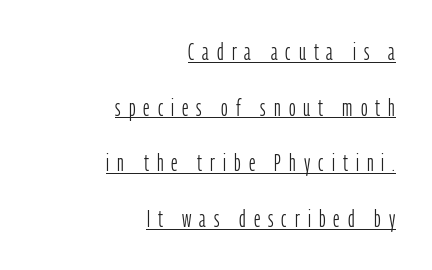
Reading down the column, the eye jumps a long way to each next line. Underline: present. Visually the block forms a straight wall on the right and a jagged coastline on the left. Honestly, the letter spacing is so wide it's the main thing you notice.
